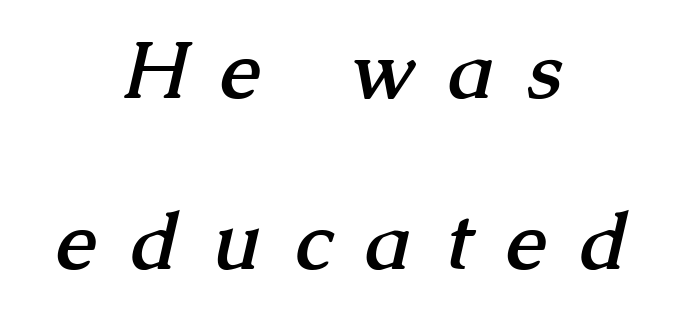
Tracking here is generous; glyphs stand well apart from one another. What's the leading like? Stretched, with rows far apart. Plain, unruled lines of type. This is heavy type, rendered in bold.
